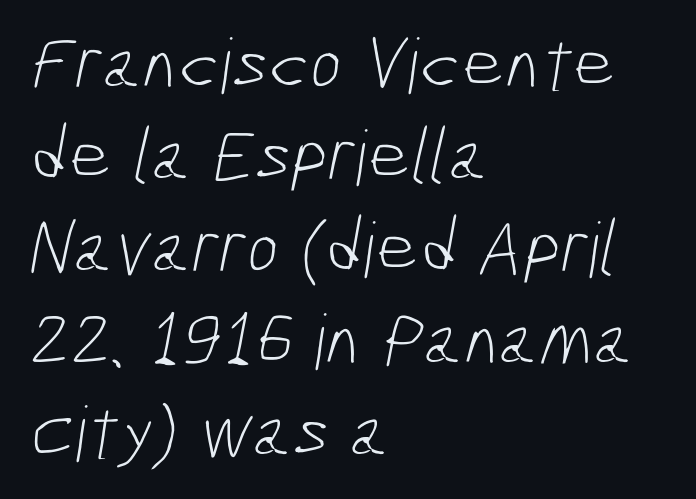
Q: Is the text bold? A: No.
Q: Is the typeface a serif or a sans-serif typeface? A: Sans-serif.
Q: Is the text underlined? A: No.
Q: How is the paragraph aligned? A: Left-aligned.
Q: Is the spacing between letters normal or unusually wide? A: Normal.
Q: Width (condensed, normal, or wide)? A: Condensed.
Q: Stroke contrast? A: Low.
Q: x-height? A: Medium.
Q: Monospaced? A: No.
